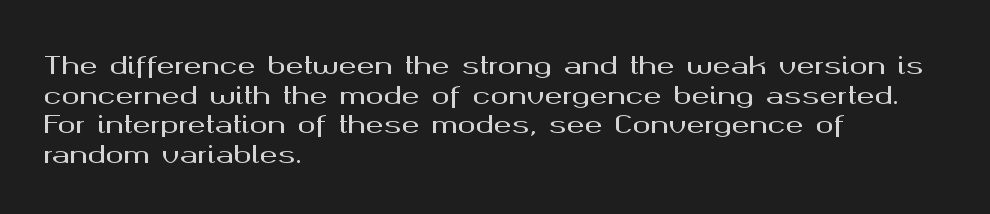
The image shows 24 px text type, upright; set left-aligned, line spacing 1.23x, normal letter spacing, not underlined.
